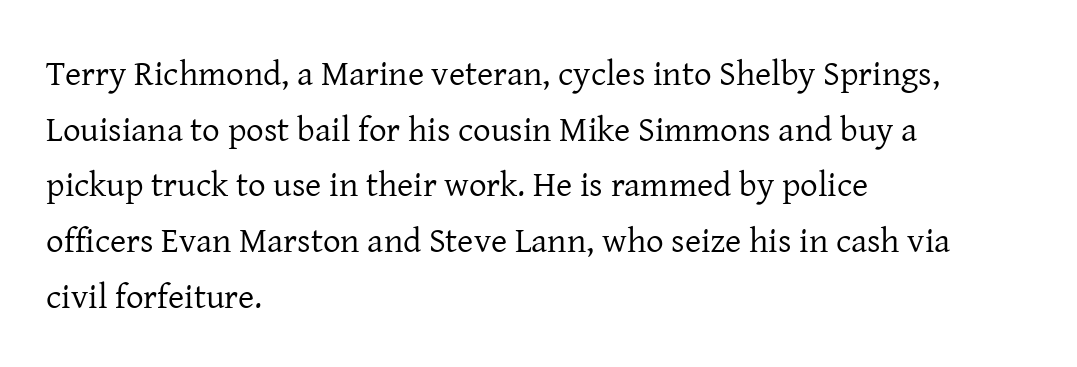
Q: Is the text bold? A: No.
Q: Is the text italic (slanted)? A: No, it is upright.
Q: Is the typeface a serif or a sans-serif typeface? A: Serif.
Q: Is the text underlined? A: No.
Q: How is the paragraph aligned? A: Left-aligned.
Q: Is the spacing between letters normal or unusually wide? A: Normal.
Q: Is the spacing between lines tight, normal or loose? A: Normal.
Q: Width (condensed, normal, or wide)? A: Normal.
Q: Stroke contrast? A: Low.
Q: x-height? A: Medium.
Q: Monospaced? A: No.
